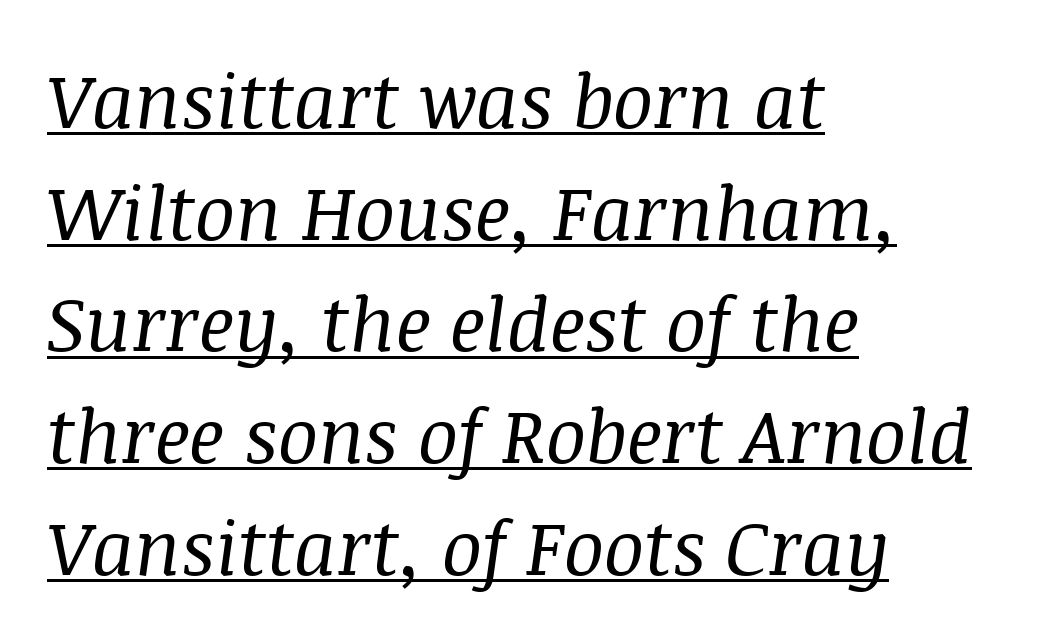
{"serif": "yes", "italic": "yes", "lean": "right", "slant_degrees": 8, "bold": "no", "weight": "regular", "width": "normal", "stroke_contrast": "medium", "x_height": "large", "monospaced": "no", "underline": "yes", "align": "left", "line_spacing": "normal", "line_spacing_ratio": 1.49, "letter_spacing": "normal", "letter_spacing_em": 0.0, "glyph_px": 75}
